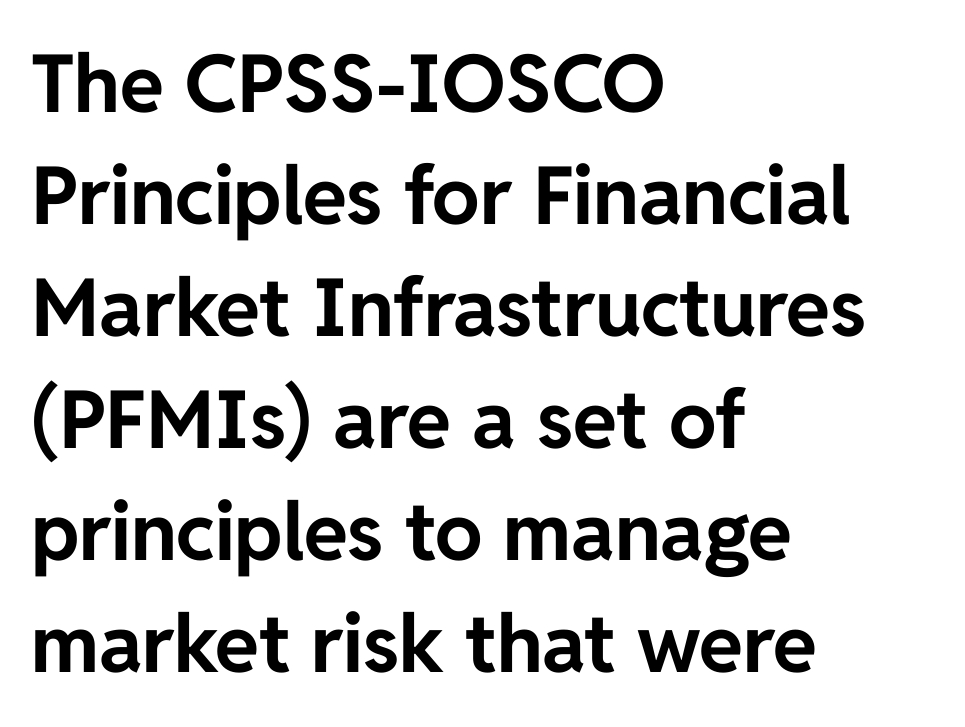
Q: Is the text bold? A: Yes.
Q: Is the text italic (slanted)? A: No, it is upright.
Q: Is the typeface a serif or a sans-serif typeface? A: Sans-serif.
Q: Is the text underlined? A: No.
Q: How is the paragraph aligned? A: Left-aligned.
Q: Is the spacing between letters normal or unusually wide? A: Normal.
Q: Is the spacing between lines tight, normal or loose? A: Normal.
Q: Width (condensed, normal, or wide)? A: Normal.
Q: Stroke contrast? A: Low.
Q: x-height? A: Medium.
Q: Monospaced? A: No.
